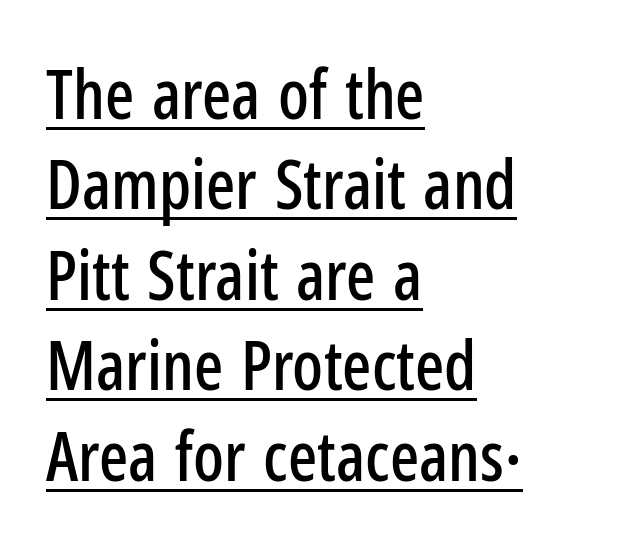
Are there feet on the stems? There aren't — it's a sans. Horizontal alignment here is leftward, the default for most running prose. Every word sits above its own underline. Every stem runs plumb, perpendicular to the baseline. Successive baselines arrive at the customary interval.
